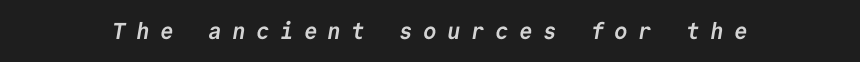
Q: Is the text bold? A: Yes.
Q: Is the text underlined? A: No.
Q: Is the spacing between letters normal or unusually wide? A: Unusually wide.
